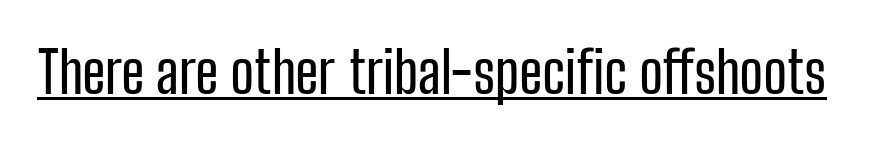
{"serif": "no", "italic": "no", "width": "condensed", "stroke_contrast": "low", "x_height": "medium", "monospaced": "no", "underline": "yes", "letter_spacing": "normal", "letter_spacing_em": 0.0, "glyph_px": 57}
